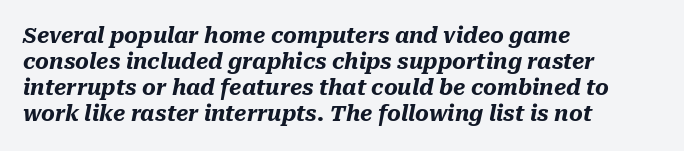
Q: Is the text bold? A: Yes.
Q: Is the text italic (slanted)? A: Yes, it leans right by about 10 degrees.
Q: Is the text underlined? A: No.
Q: How is the paragraph aligned? A: Left-aligned.
Q: Is the spacing between letters normal or unusually wide? A: Normal.
